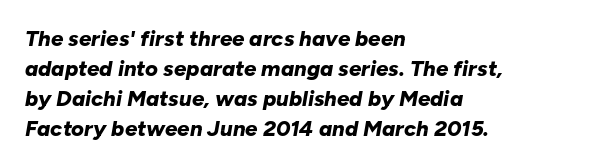
Q: Is the text bold? A: Yes.
Q: Is the text italic (slanted)? A: Yes, it leans right by about 10 degrees.
Q: Is the text underlined? A: No.
Q: How is the paragraph aligned? A: Left-aligned.
Q: Is the spacing between letters normal or unusually wide? A: Normal.
Q: Is the spacing between lines tight, normal or loose? A: Normal.
